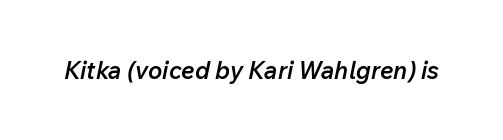
Q: Is the text bold? A: Semi-bold.
Q: Is the text italic (slanted)? A: Yes, it leans right by about 12 degrees.
Q: Is the text underlined? A: No.
Q: Is the spacing between letters normal or unusually wide? A: Normal.
